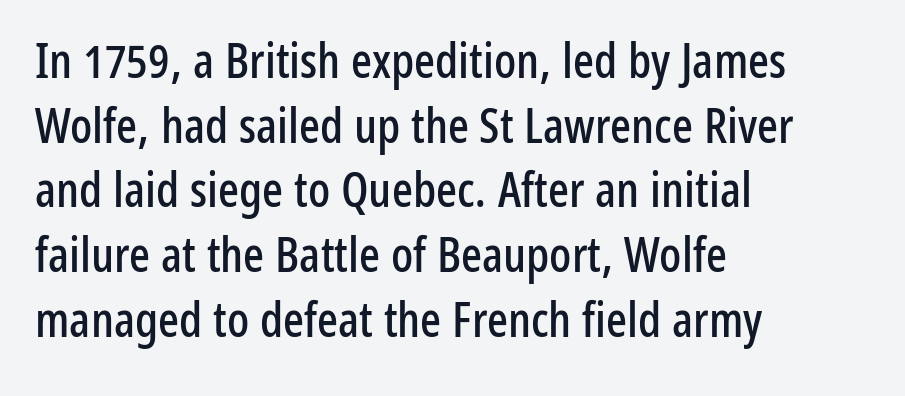
Q: Is the text italic (slanted)? A: No, it is upright.
Q: Is the typeface a serif or a sans-serif typeface? A: Sans-serif.
Q: Is the text underlined? A: No.
Q: How is the paragraph aligned? A: Left-aligned.
Q: Is the spacing between letters normal or unusually wide? A: Normal.
Q: Is the spacing between lines tight, normal or loose? A: Normal.
Q: Width (condensed, normal, or wide)? A: Condensed.
Q: Stroke contrast? A: Low.
Q: x-height? A: Medium.
Q: Monospaced? A: No.
